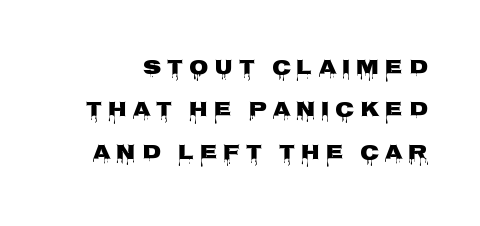
Quick note: underline off. Honestly, the letter spacing is so wide it's the main thing you notice. Is there much room between lines? Yes — plenty of vertical air separates them. Does the weight exceed regular? Yes, all the way to bold. The font's upright variant was chosen for this text.
